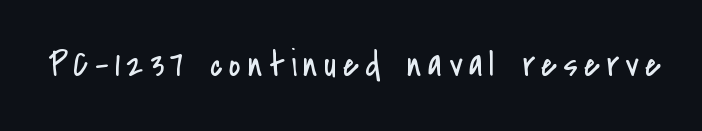
Q: Is the text bold? A: No.
Q: Is the text italic (slanted)? A: No, it is upright.
Q: Is the typeface a serif or a sans-serif typeface? A: Sans-serif.
Q: Is the text underlined? A: No.
Q: Width (condensed, normal, or wide)? A: Condensed.
Q: Stroke contrast? A: Low.
Q: x-height? A: Small.
Q: Monospaced? A: No.
